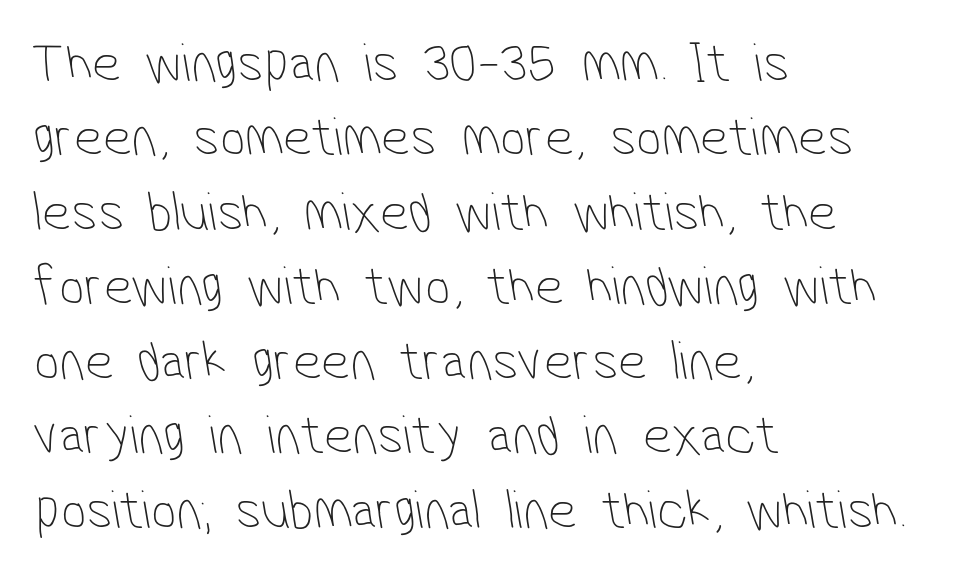
Q: Is the text bold? A: No.
Q: Is the typeface a serif or a sans-serif typeface? A: Sans-serif.
Q: Is the text underlined? A: No.
Q: How is the paragraph aligned? A: Left-aligned.
Q: Is the spacing between letters normal or unusually wide? A: Normal.
Q: Is the spacing between lines tight, normal or loose? A: Normal.
Q: Width (condensed, normal, or wide)? A: Condensed.
Q: Stroke contrast? A: Low.
Q: x-height? A: Medium.
Q: Monospaced? A: No.
